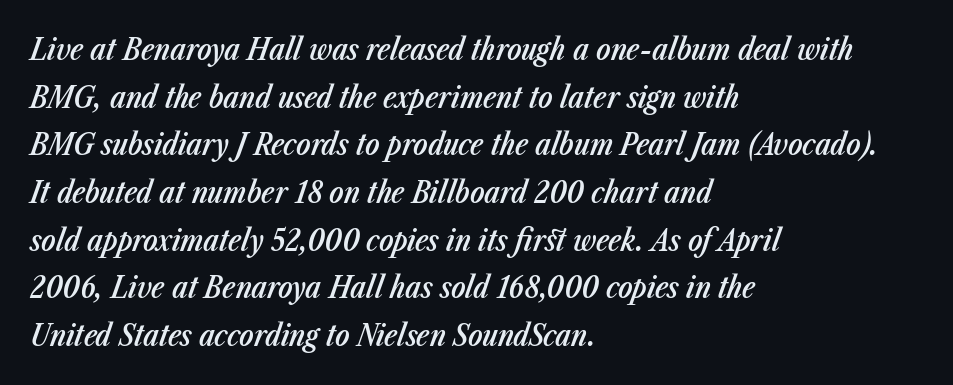
Q: Is the text bold? A: Semi-bold.
Q: Is the text italic (slanted)? A: Yes, it leans right by about 23 degrees.
Q: Is the text underlined? A: No.
Q: How is the paragraph aligned? A: Left-aligned.
Q: Is the spacing between letters normal or unusually wide? A: Normal.
Q: Is the spacing between lines tight, normal or loose? A: Normal.
Q: Width (condensed, normal, or wide)? A: Condensed.
Q: Stroke contrast? A: Low.
Q: x-height? A: Medium.
Q: Monospaced? A: No.
